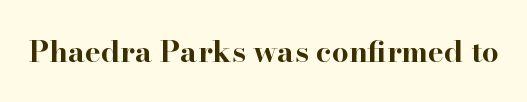
Q: Is the text bold? A: Yes.
Q: Is the text italic (slanted)? A: No, it is upright.
Q: Is the typeface a serif or a sans-serif typeface? A: Serif.
Q: Is the text underlined? A: No.
Q: Is the spacing between letters normal or unusually wide? A: Normal.
Q: Width (condensed, normal, or wide)? A: Wide.
Q: Stroke contrast? A: High.
Q: x-height? A: Small.
Q: Monospaced? A: No.
